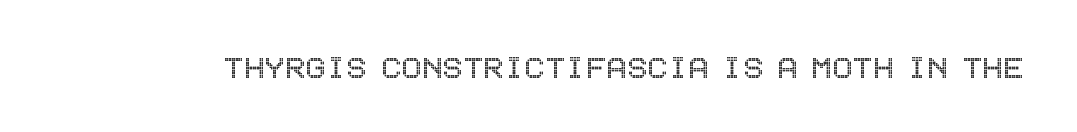
Q: Is the text italic (slanted)? A: No, it is upright.
Q: Is the text underlined? A: No.
Q: Is the spacing between letters normal or unusually wide? A: Normal.
Q: Width (condensed, normal, or wide)? A: Condensed.
Q: x-height? A: Large.
